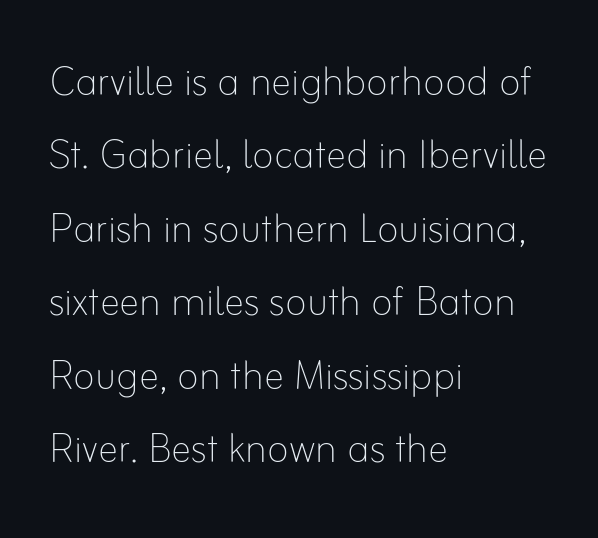
Q: Is the text bold? A: No.
Q: Is the text italic (slanted)? A: No, it is upright.
Q: Is the text underlined? A: No.
Q: How is the paragraph aligned? A: Left-aligned.
Q: Is the spacing between letters normal or unusually wide? A: Normal.
Q: Is the spacing between lines tight, normal or loose? A: Normal.
Q: Width (condensed, normal, or wide)? A: Normal.
Q: Stroke contrast? A: Low.
Q: x-height? A: Small.
Q: Monospaced? A: No.
